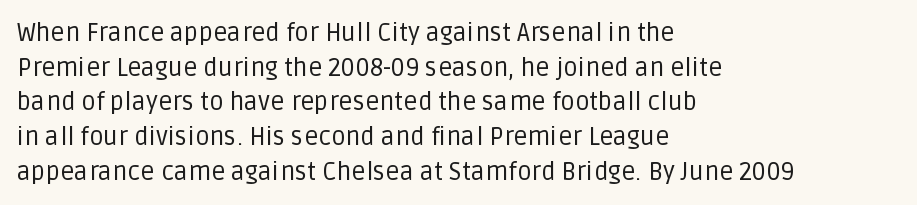
Q: Is the text bold? A: No.
Q: Is the text italic (slanted)? A: No, it is upright.
Q: Is the text underlined? A: No.
Q: How is the paragraph aligned? A: Left-aligned.
Q: Is the spacing between letters normal or unusually wide? A: Normal.
Q: Is the spacing between lines tight, normal or loose? A: Normal.
